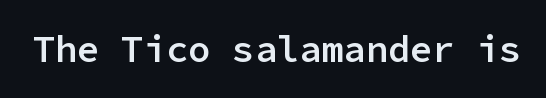
The font is running at a semibold setting, under full bold. The face used here is monospaced, like something from a code editor. Nope, no serifs anywhere on these letters. Every stem runs plumb, perpendicular to the baseline.
